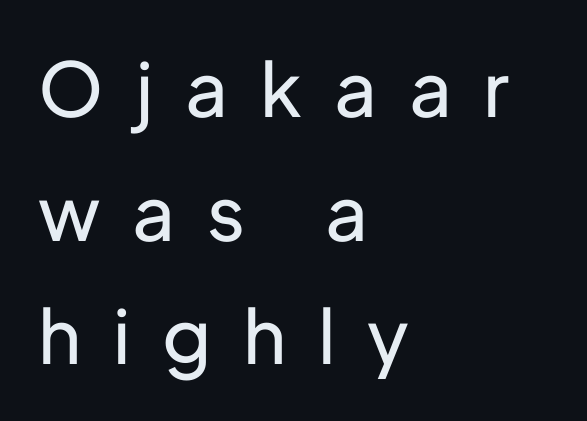
{"serif": "no", "italic": "no", "bold": "no", "weight": "regular", "width": "normal", "stroke_contrast": "low", "x_height": "medium", "monospaced": "no", "underline": "no", "align": "left", "line_spacing": "normal", "line_spacing_ratio": 1.65, "letter_spacing": "wide", "letter_spacing_em": 0.45, "glyph_px": 75}
